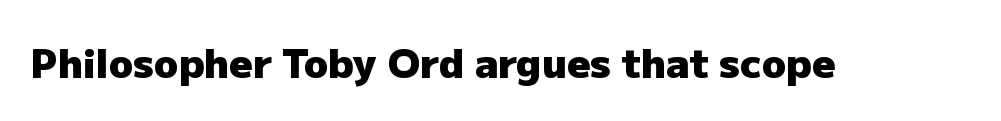
Weight: bold. This rendering leaves character spacing at its baseline value. Posture: vertical. Has an underline been added? It has not. What kind of face is this? One without serifs — a sans. Is this a fixed-width face? No — the glyphs have proportional, varying widths.
